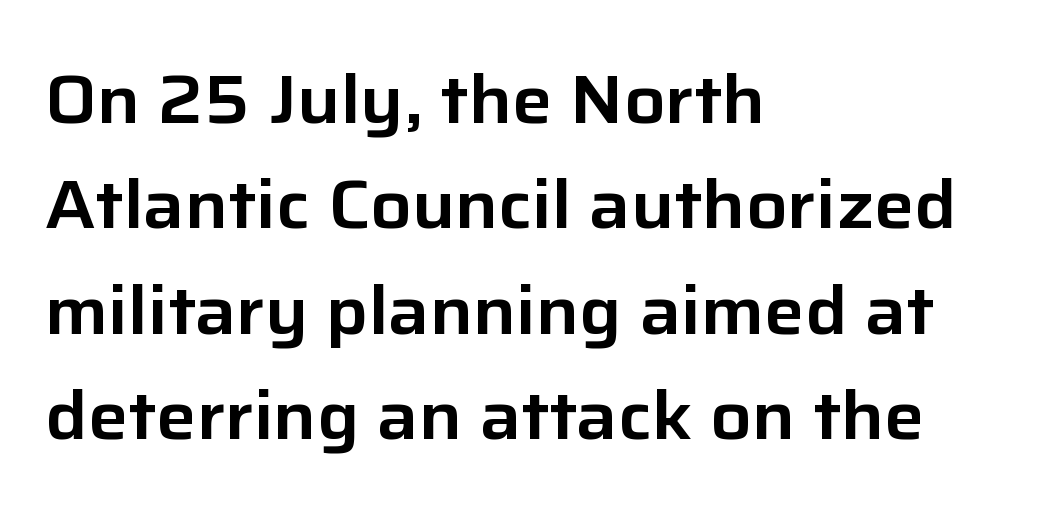
This is sans-serif lettering, the kind often seen on screens and signage. Where is the straight margin? On the left. Does extra space separate the letters? No, they use regular spacing. Do the characters align in a grid? No, the font is proportional.
